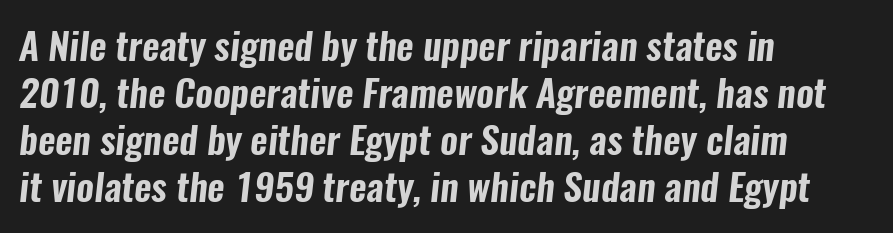
This sample uses plain, unmodified letter spacing. Letters rest on an invisible, unmarked baseline. Line starts are locked; line ends wander. You could not count columns in this text — the font is proportionally spaced. Nope, no serifs anywhere on these letters.
